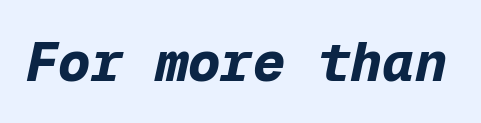
The image shows 54 px bold type, italic (leaning right), monospaced; set normal letter spacing, not underlined; low stroke contrast and a medium x-height.
